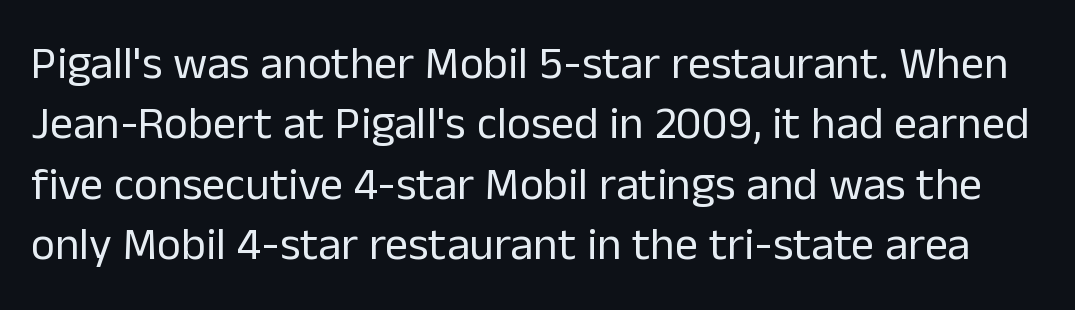
Q: Is the text bold? A: No.
Q: Is the text italic (slanted)? A: No, it is upright.
Q: Is the typeface a serif or a sans-serif typeface? A: Sans-serif.
Q: Is the text underlined? A: No.
Q: Is the spacing between letters normal or unusually wide? A: Normal.
Q: Is the spacing between lines tight, normal or loose? A: Normal.
Q: Width (condensed, normal, or wide)? A: Normal.
Q: Stroke contrast? A: Low.
Q: x-height? A: Medium.
Q: Monospaced? A: No.
